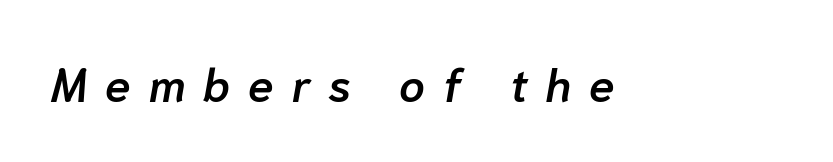
The image shows 46 px semibold type, italic (leaning right); set unusually wide letter spacing (+0.39 em), not underlined; low stroke contrast and a medium x-height.
